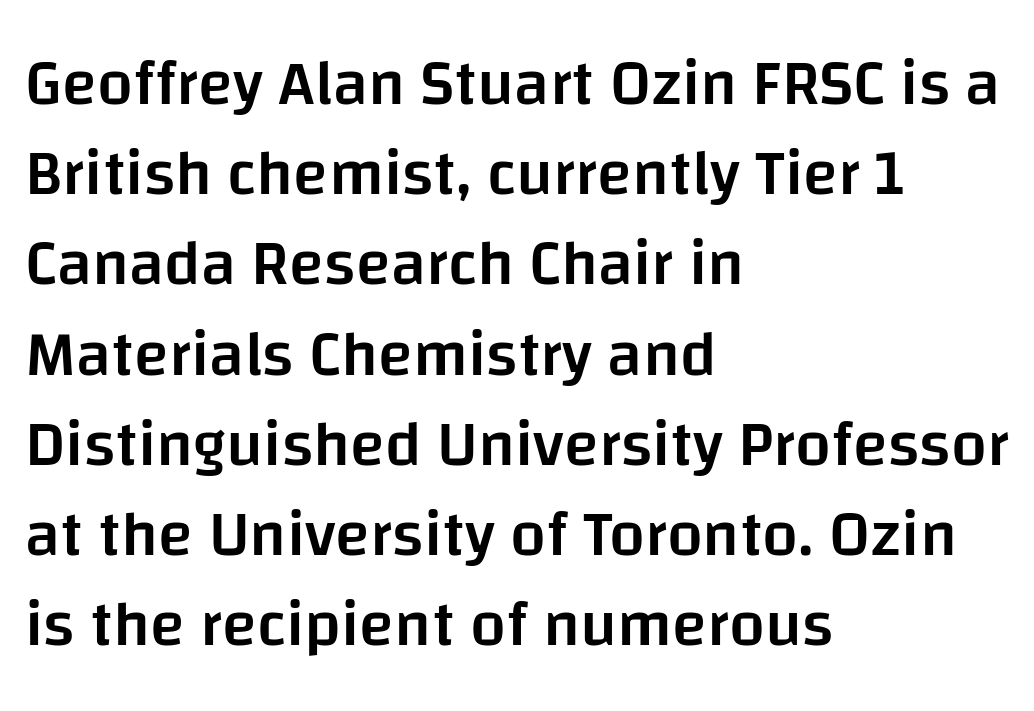
The letters advance in unequal steps, a hallmark of proportional type. The passage shown has conventional tracking throughout. Set as a demibold, roughly 600 on the weight scale. The ragged edge is on the right, which tells us the setting is flush left. Tall strokes in this sample are plumb rather than angled. Regarding leading, the lines here are spaced in the standard way.
